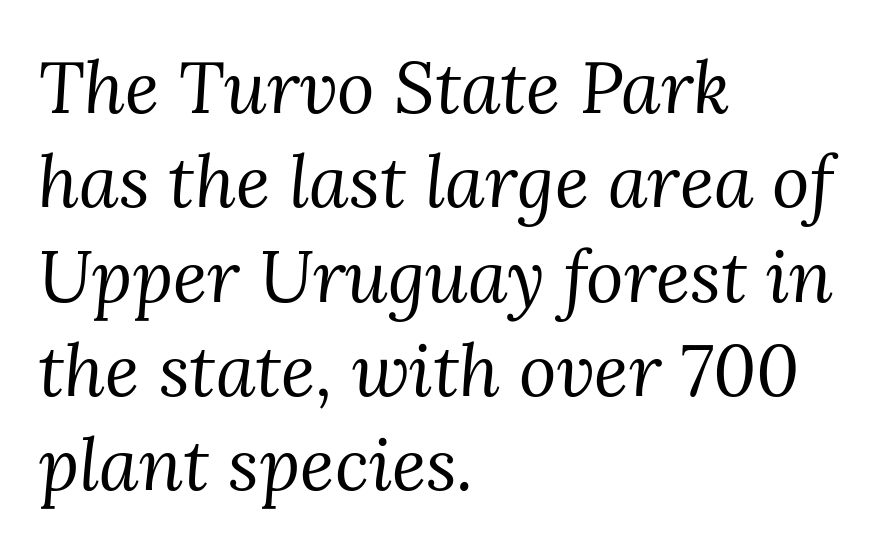
The image shows 72 px regular-weight serif type, italic (leaning right); set left-aligned, normal line spacing (1.31x), normal letter spacing, not underlined; medium stroke contrast and a medium x-height.
